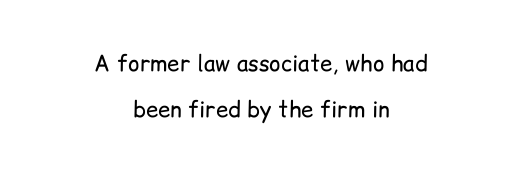
Q: Is the text bold? A: No.
Q: Is the text italic (slanted)? A: No, it is upright.
Q: Is the text underlined? A: No.
Q: How is the paragraph aligned? A: Centered.
Q: Is the spacing between letters normal or unusually wide? A: Normal.
Q: Is the spacing between lines tight, normal or loose? A: Loose.
